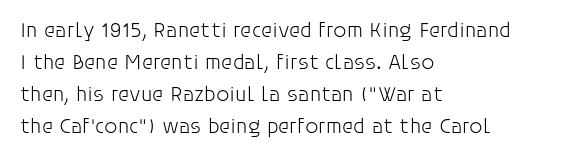
Is the block centered? No — it sits flush against the left margin. Honestly, the row spacing looks completely unremarkable. Check under the words: just untouched page. Ascenders rise straight up at ninety degrees. Nobody touched the tracking dial on this one.
